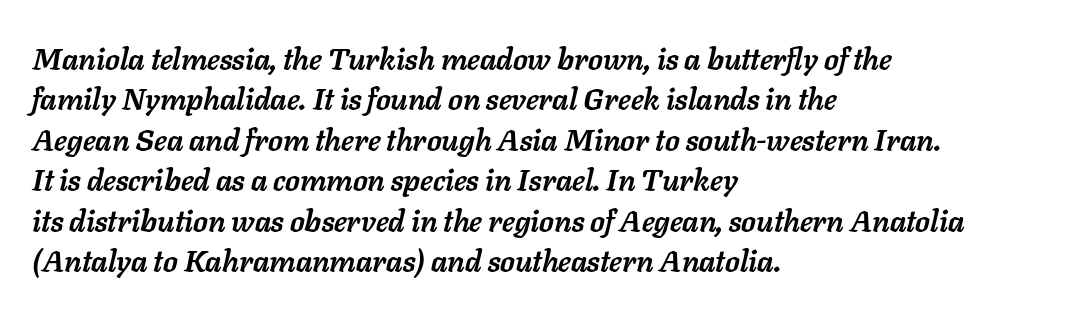
{"italic": "yes", "lean": "right", "slant_degrees": 11, "bold": "yes", "weight": "semibold", "width": "normal", "stroke_contrast": "low", "x_height": "medium", "monospaced": "no", "underline": "no", "align": "left", "line_spacing": "normal", "line_spacing_ratio": 1.35, "letter_spacing": "normal", "letter_spacing_em": 0.0, "glyph_px": 30}
